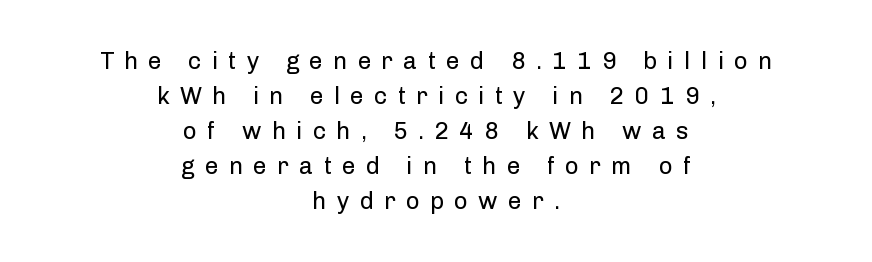
{"italic": "no", "bold": "no", "underline": "no", "align": "center", "line_spacing": "normal", "line_spacing_ratio": 1.46, "letter_spacing": "wide", "letter_spacing_em": 0.43, "glyph_px": 24}
